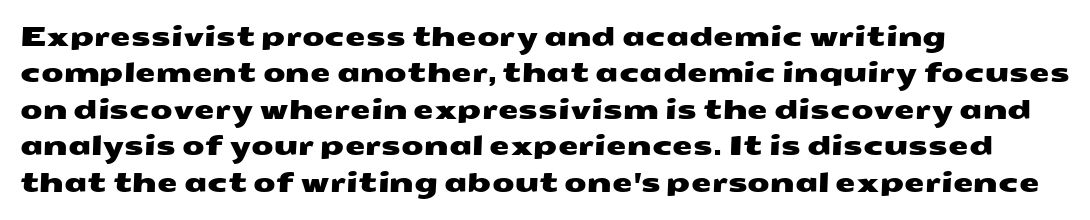
Descenders are the only things crossing below the line. The space between consecutive lines is moderate. Reading down the block, your eye returns to a fixed left position each line. Look at the tracking — it's just the regular setting, nothing added.
